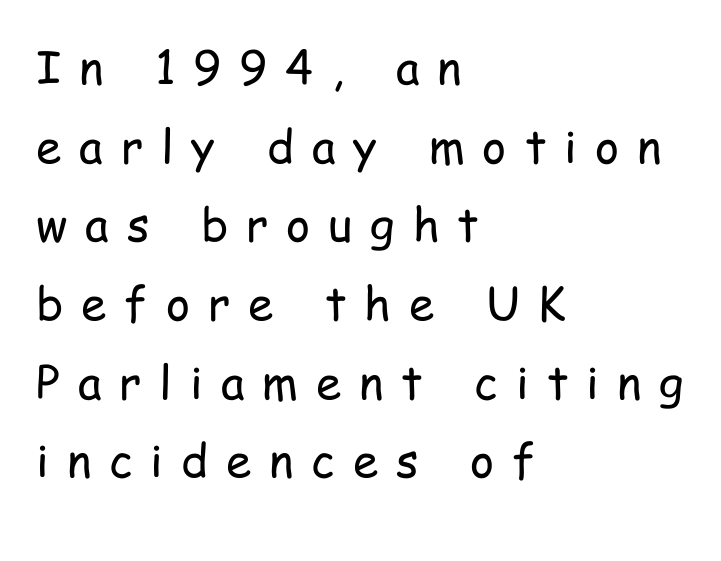
The image shows 46 px regular-weight, condensed sans-serif type, upright; set left-aligned, line spacing 1.71x, unusually wide letter spacing (+0.39 em), not underlined; low stroke contrast and a medium x-height.
